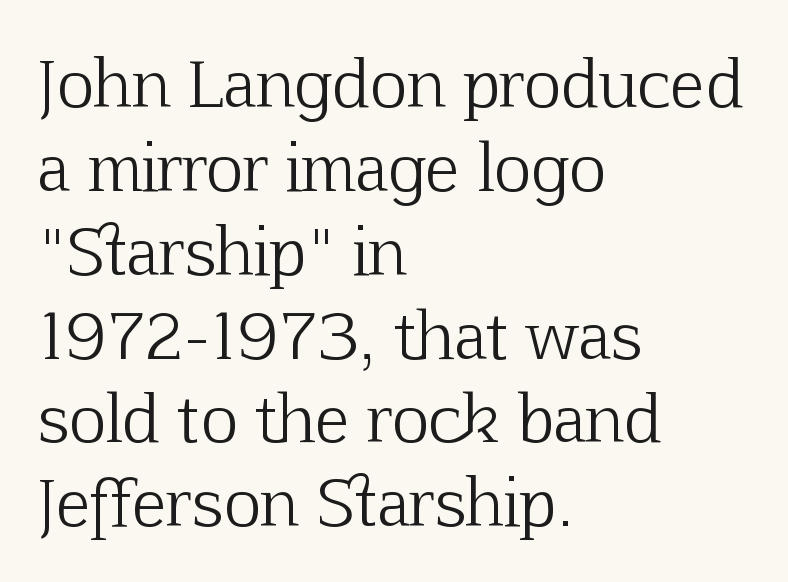
You could not count columns in this text — the font is proportionally spaced. Nothing heavy about these letters — not bold at all. The tracking reads as untouched default to a designer's eye. One-word summary of the alignment: left. A typesetter would mark this as roman, not italic. Each new line begins a customary step beneath the previous one.
